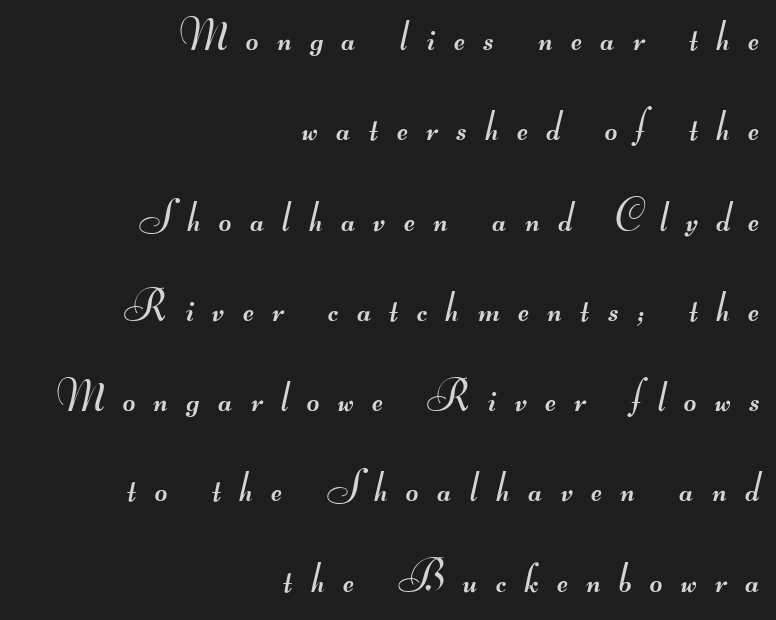
The image shows 43 px regular-weight, wide sans-serif type; set right-aligned, loose line spacing (2.1x), unusually wide letter spacing (+0.43 em), not underlined; medium stroke contrast.
